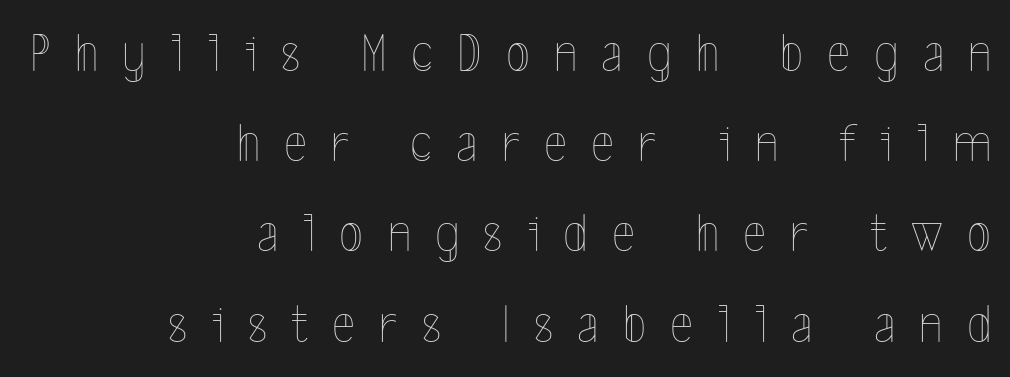
Typeset ragged left — the right edge is the straight one. Each new line begins a customary step beneath the previous one. Posture: upright roman. Do the characters align in a grid? No, the font is proportional.
